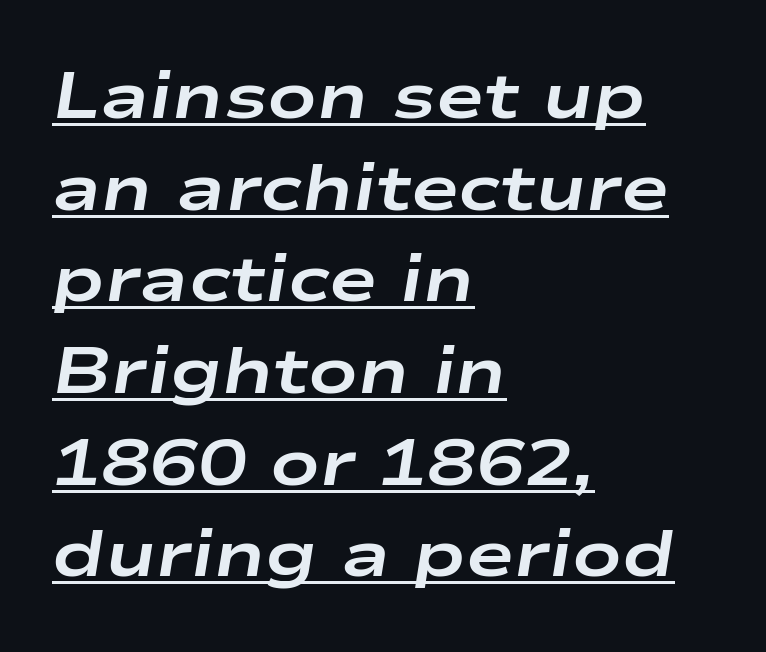
Q: Is the text bold? A: Yes.
Q: Is the text italic (slanted)? A: Yes, it leans right by about 9 degrees.
Q: Is the text underlined? A: Yes.
Q: How is the paragraph aligned? A: Left-aligned.
Q: Is the spacing between letters normal or unusually wide? A: Normal.
Q: Is the spacing between lines tight, normal or loose? A: Normal.
Q: Width (condensed, normal, or wide)? A: Wide.
Q: Stroke contrast? A: Low.
Q: x-height? A: Medium.
Q: Monospaced? A: No.
